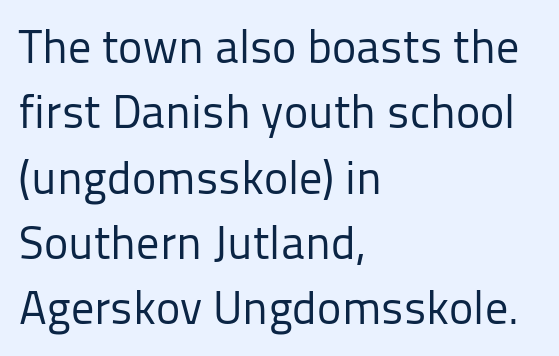
{"serif": "no", "italic": "no", "bold": "no", "weight": "regular", "width": "normal", "stroke_contrast": "low", "x_height": "medium", "monospaced": "no", "underline": "no", "align": "left", "line_spacing": "normal", "line_spacing_ratio": 1.42, "letter_spacing": "normal", "letter_spacing_em": 0.0, "glyph_px": 46}
